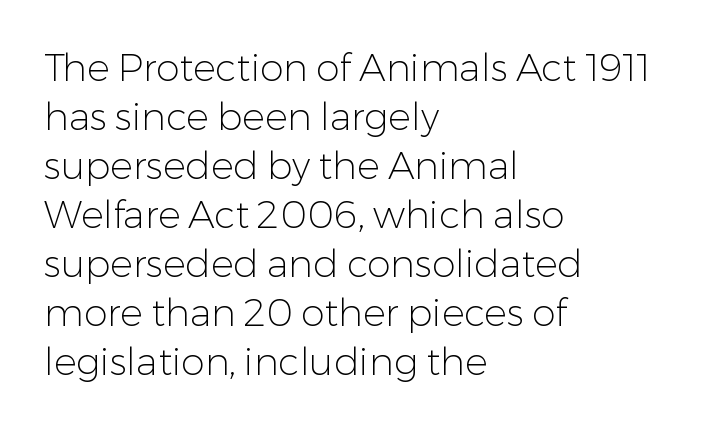
Q: Is the text bold? A: No.
Q: Is the text italic (slanted)? A: No, it is upright.
Q: Is the typeface a serif or a sans-serif typeface? A: Sans-serif.
Q: Is the text underlined? A: No.
Q: How is the paragraph aligned? A: Left-aligned.
Q: Is the spacing between letters normal or unusually wide? A: Normal.
Q: Is the spacing between lines tight, normal or loose? A: Normal.
Q: Width (condensed, normal, or wide)? A: Normal.
Q: Stroke contrast? A: Low.
Q: x-height? A: Medium.
Q: Monospaced? A: No.
